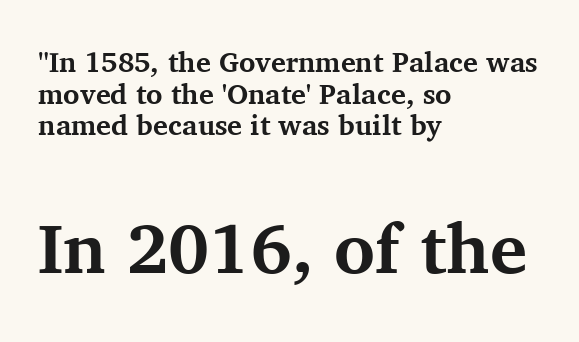
Q: Is the text bold? A: Yes.
Q: Is the text italic (slanted)? A: No, it is upright.
Q: Is the typeface a serif or a sans-serif typeface? A: Serif.
Q: Is the text underlined? A: No.
Q: How is the paragraph aligned? A: Left-aligned.
Q: Is the spacing between letters normal or unusually wide? A: Normal.
Q: Is the spacing between lines tight, normal or loose? A: Tight.
Q: Which block of text is set in a larger size, the first (top) or the second (bottom)? A: The second (bottom) one.
Q: Width (condensed, normal, or wide)? A: Normal.
Q: Stroke contrast? A: Medium.
Q: x-height? A: Medium.
Q: Monospaced? A: No.
